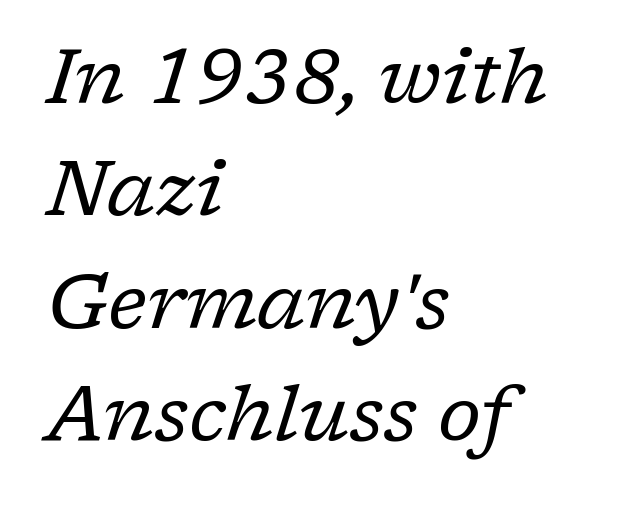
{"serif": "yes", "italic": "yes", "lean": "right", "slant_degrees": 17, "bold": "no", "weight": "regular", "width": "normal", "stroke_contrast": "low", "x_height": "medium", "monospaced": "no", "underline": "no", "align": "left", "line_spacing": "normal", "line_spacing_ratio": 1.46, "letter_spacing": "normal", "letter_spacing_em": 0.0, "glyph_px": 77}
